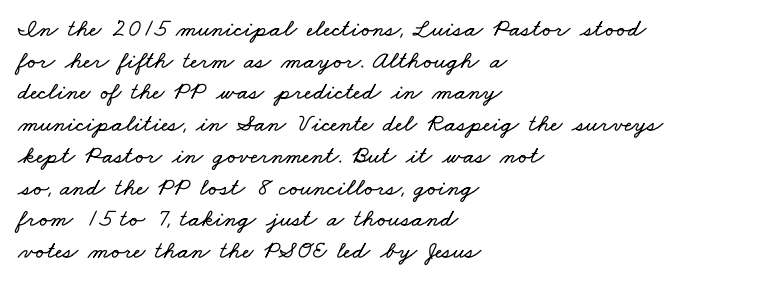
{"underline": "no", "align": "left", "line_spacing": "normal", "line_spacing_ratio": 1.27, "letter_spacing": "normal", "letter_spacing_em": 0.0, "glyph_px": 25}
